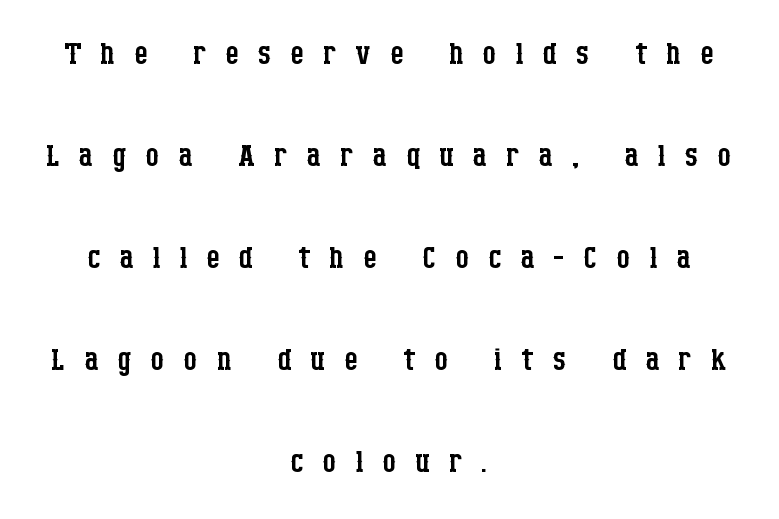
Q: Is the text bold? A: No.
Q: Is the text italic (slanted)? A: No, it is upright.
Q: Is the typeface a serif or a sans-serif typeface? A: Serif.
Q: Is the text underlined? A: No.
Q: How is the paragraph aligned? A: Centered.
Q: Is the spacing between letters normal or unusually wide? A: Unusually wide.
Q: Is the spacing between lines tight, normal or loose? A: Loose.
Q: Width (condensed, normal, or wide)? A: Condensed.
Q: Stroke contrast? A: Low.
Q: x-height? A: Large.
Q: Monospaced? A: No.
